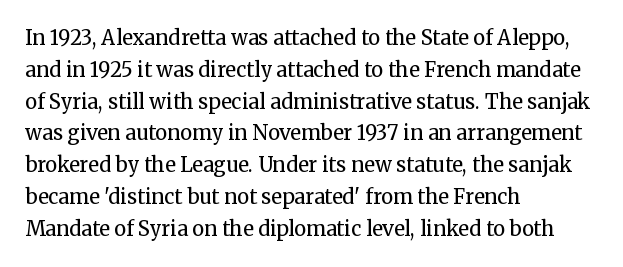
The image shows 20 px text type, upright; set left-aligned, normal line spacing (1.59x), normal letter spacing, not underlined.
